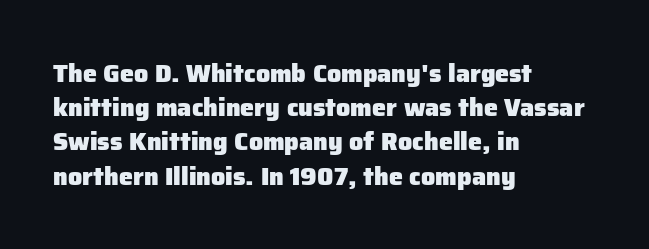
The image shows 25 px bold type, upright; set left-aligned, normal line spacing (1.37x), normal letter spacing, not underlined.
